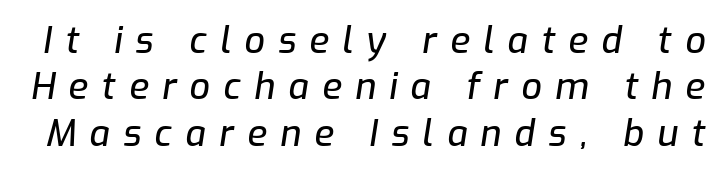
{"italic": "yes", "lean": "right", "slant_degrees": 9, "width": "normal", "stroke_contrast": "low", "x_height": "medium", "monospaced": "no", "underline": "no", "line_spacing": "normal", "line_spacing_ratio": 1.29, "letter_spacing": "wide", "letter_spacing_em": 0.37, "glyph_px": 36}
